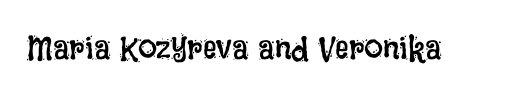
The image shows 34 px regular-weight, condensed type, upright; set normal letter spacing, not underlined; low stroke contrast and a large x-height.
